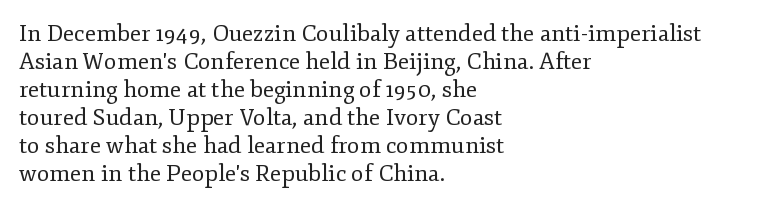
{"italic": "no", "bold": "no", "underline": "no", "align": "left", "line_spacing_ratio": 1.22, "letter_spacing": "normal", "letter_spacing_em": 0.0, "glyph_px": 23}
